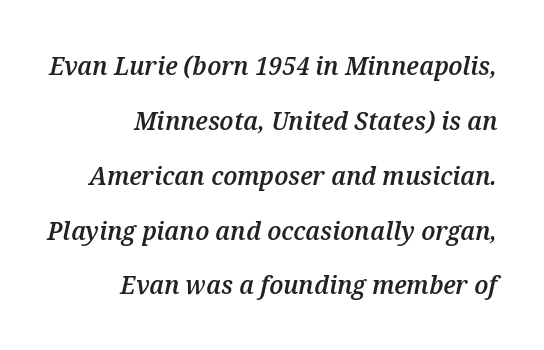
Observe the lean: these are italic letterforms. Semibold letterforms, between regular and bold. The line-height multiplier appears high, well above default. Typeset ragged left — the right edge is the straight one.
